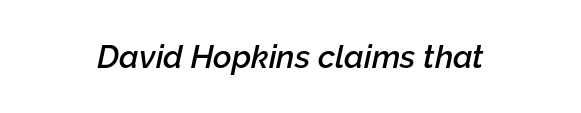
{"italic": "yes", "lean": "right", "slant_degrees": 12, "bold": "semi", "weight": "semibold", "width": "normal", "stroke_contrast": "low", "x_height": "medium", "monospaced": "no", "underline": "no", "letter_spacing": "normal", "letter_spacing_em": 0.0, "glyph_px": 32}
